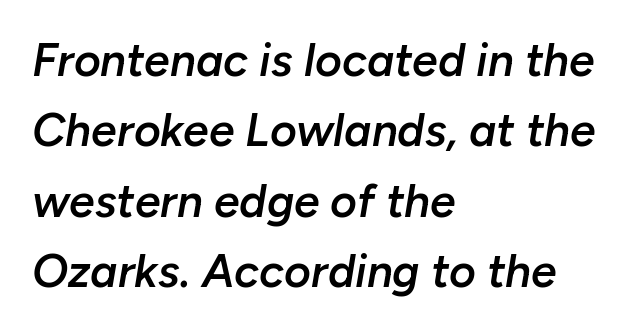
Q: Is the text bold? A: Semi-bold.
Q: Is the text italic (slanted)? A: Yes, it leans right by about 10 degrees.
Q: Is the text underlined? A: No.
Q: How is the paragraph aligned? A: Left-aligned.
Q: Is the spacing between letters normal or unusually wide? A: Normal.
Q: Is the spacing between lines tight, normal or loose? A: Normal.
Q: Width (condensed, normal, or wide)? A: Normal.
Q: Stroke contrast? A: Low.
Q: x-height? A: Medium.
Q: Monospaced? A: No.
